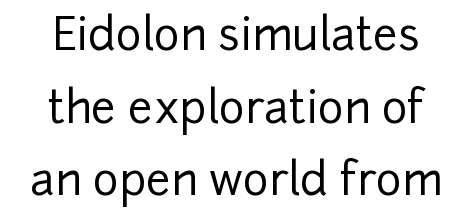
The rendering keeps characters at their native spacing. Spacing verdict: proportional, widths tailored to each character. This sample uses an upright cut, with every glyph sitting square on the baseline. Leading matches the norm, producing a regular column. Type style note: lacks serifs.
